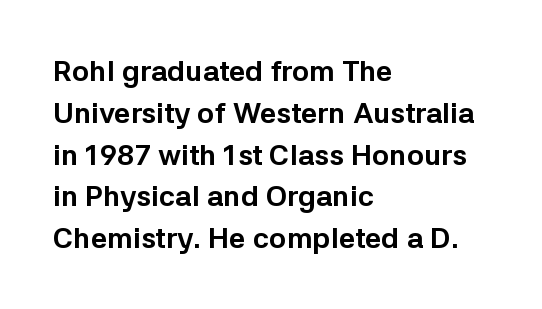
How would I describe the line gaps? Plain and ordinary. These lines are set flush left with a ragged right edge. A clean baseline with only descenders dipping below it. Every letter is thick-stroked: bold, no question.
